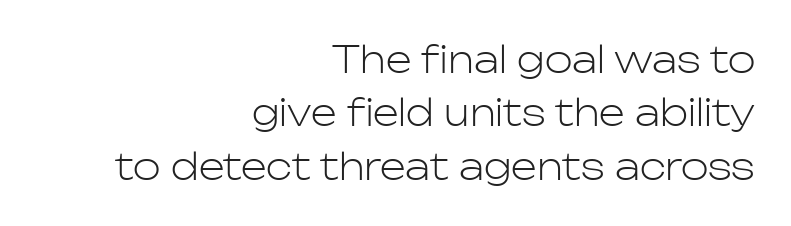
Q: Is the text bold? A: No.
Q: Is the text italic (slanted)? A: No, it is upright.
Q: Is the typeface a serif or a sans-serif typeface? A: Sans-serif.
Q: Is the text underlined? A: No.
Q: How is the paragraph aligned? A: Right-aligned.
Q: Is the spacing between letters normal or unusually wide? A: Normal.
Q: Is the spacing between lines tight, normal or loose? A: Normal.
Q: Width (condensed, normal, or wide)? A: Normal.
Q: Stroke contrast? A: Low.
Q: x-height? A: Medium.
Q: Monospaced? A: No.
